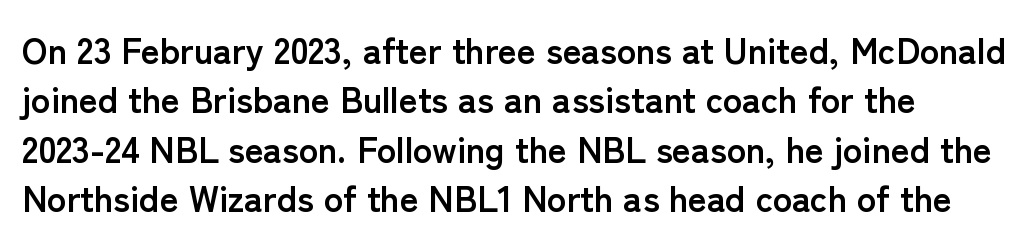
The image shows 36 px semibold sans-serif type, upright; set normal line spacing (1.37x), normal letter spacing, not underlined; low stroke contrast and a medium x-height.
